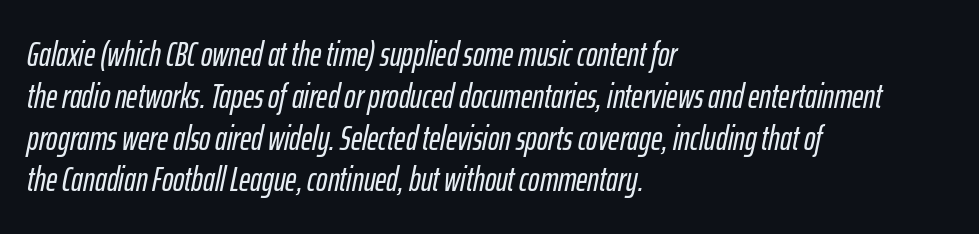
Q: Is the text italic (slanted)? A: Yes, it leans right by about 12 degrees.
Q: Is the text underlined? A: No.
Q: How is the paragraph aligned? A: Left-aligned.
Q: Is the spacing between letters normal or unusually wide? A: Normal.
Q: Width (condensed, normal, or wide)? A: Condensed.
Q: Stroke contrast? A: Low.
Q: x-height? A: Medium.
Q: Monospaced? A: No.
